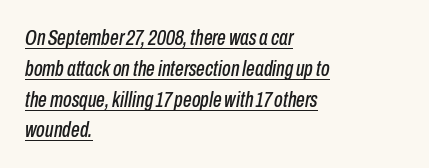
{"italic": "yes", "lean": "right", "slant_degrees": 10, "underline": "yes", "align": "left", "line_spacing": "normal", "line_spacing_ratio": 1.4, "letter_spacing": "normal", "letter_spacing_em": 0.0, "glyph_px": 22}
